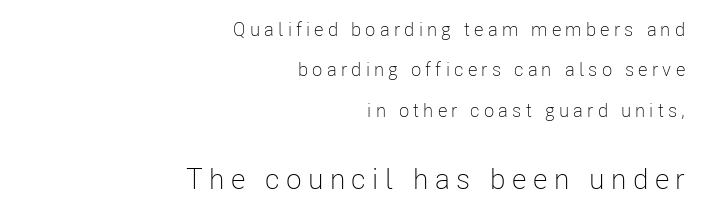
The image shows 29 px light, condensed sans-serif type, upright; set right-aligned, loose line spacing (2.12x), unusually wide letter spacing (+0.22 em), not underlined; the second (bottom) block is 1.53x larger; low stroke contrast and a medium x-height.
